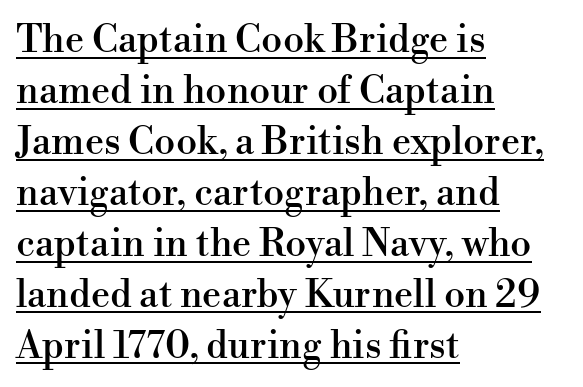
The axis of the letterforms is exactly vertical. Has an underline been added? It has. This sample has the flowing, uneven cadence of proportional lettering. Reading down the column, the eye jumps a familiar distance to each next line.
